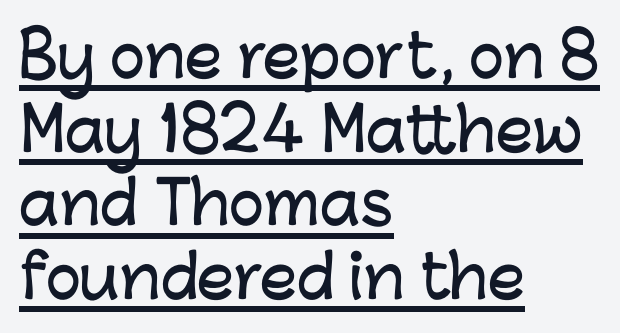
Horizontally, the lines are justified to the leading edge only. Glance below the letters and you will spot a drawn line. Every character sits straight up, as roman type does. Is this a fixed-width face? No — the glyphs have proportional, varying widths.
